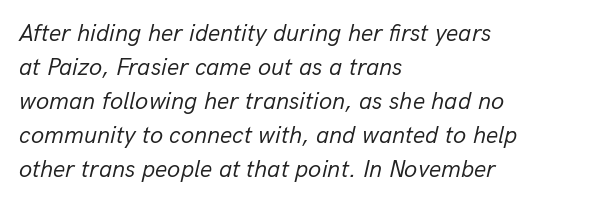
This sample uses plain, unmodified letter spacing. If you measured baseline to baseline, you'd find a middling distance. Underlining? Definitely not there. The glyphs look as if they've been sheared to an angle. The strokes are not fattened; the text isn't bold.
